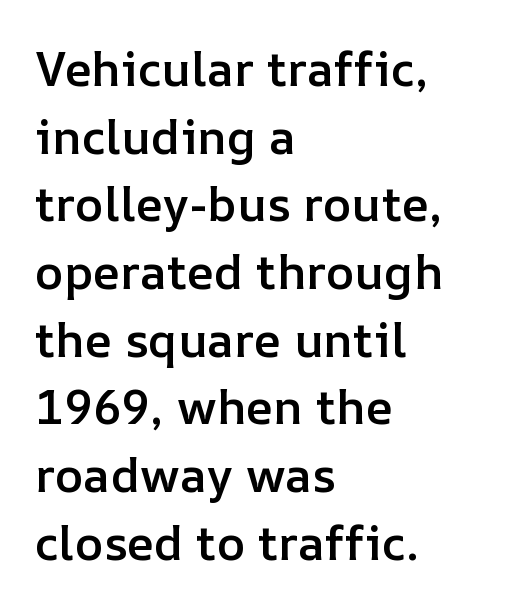
The image shows 48 px semibold type, upright; set left-aligned, normal line spacing (1.41x), normal letter spacing, not underlined; low stroke contrast and a medium x-height.
